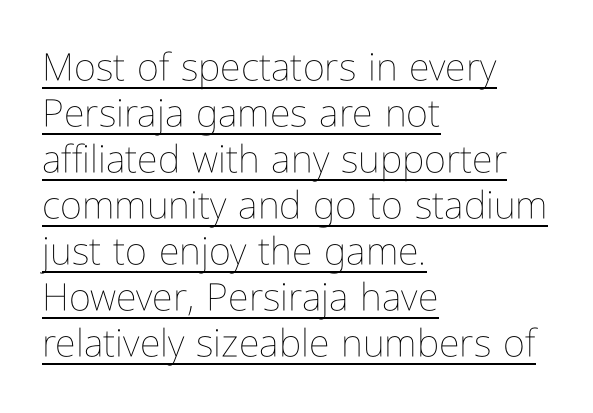
Q: Is the text bold? A: No.
Q: Is the text italic (slanted)? A: No, it is upright.
Q: Is the text underlined? A: Yes.
Q: How is the paragraph aligned? A: Left-aligned.
Q: Is the spacing between letters normal or unusually wide? A: Normal.
Q: Width (condensed, normal, or wide)? A: Condensed.
Q: Stroke contrast? A: Low.
Q: x-height? A: Medium.
Q: Monospaced? A: No.
